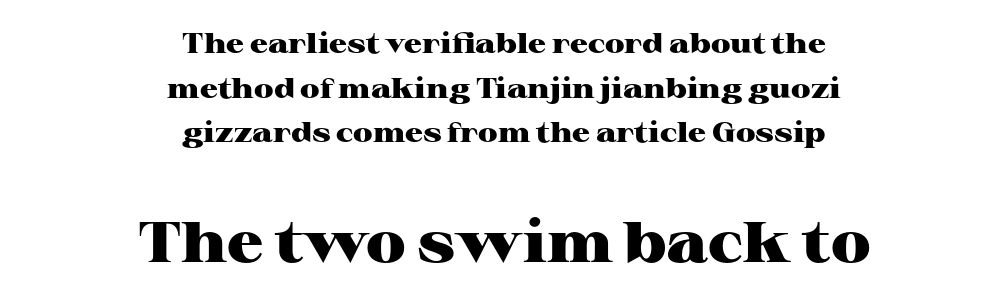
The image shows 57 px heavy, wide serif type, upright; set centered, normal line spacing (1.59x), normal letter spacing, not underlined; the second (bottom) block is 2.04x larger; high stroke contrast and a medium x-height.
